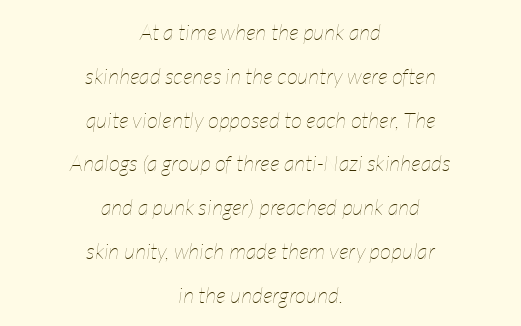
The image shows 22 px text type, italic (leaning right); set centered, loose line spacing (1.99x), normal letter spacing, not underlined.
